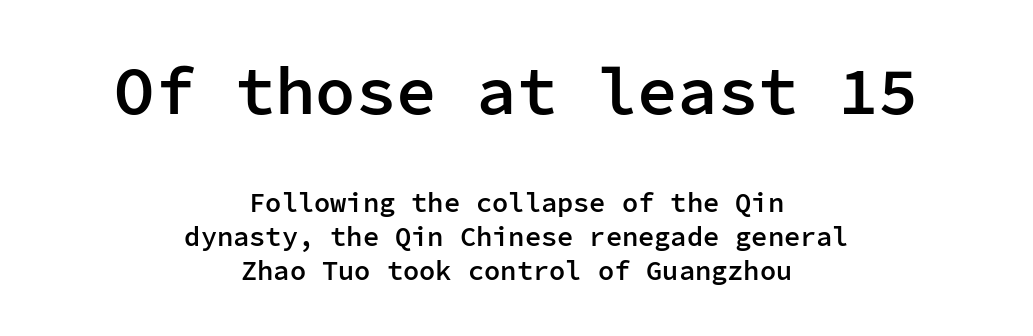
{"serif": "no", "italic": "no", "bold": "semi", "weight": "semibold", "width": "normal", "stroke_contrast": "low", "x_height": "medium", "monospaced": "yes", "underline": "no", "align": "center", "line_spacing": "normal", "line_spacing_ratio": 1.25, "letter_spacing": "normal", "letter_spacing_em": 0.0, "larger_block": "first", "size_ratio": 2.48, "glyph_px": 67}
